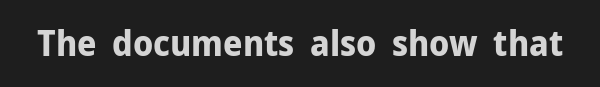
The image shows 35 px bold sans-serif type, upright; set normal letter spacing, not underlined; low stroke contrast and a medium x-height.
